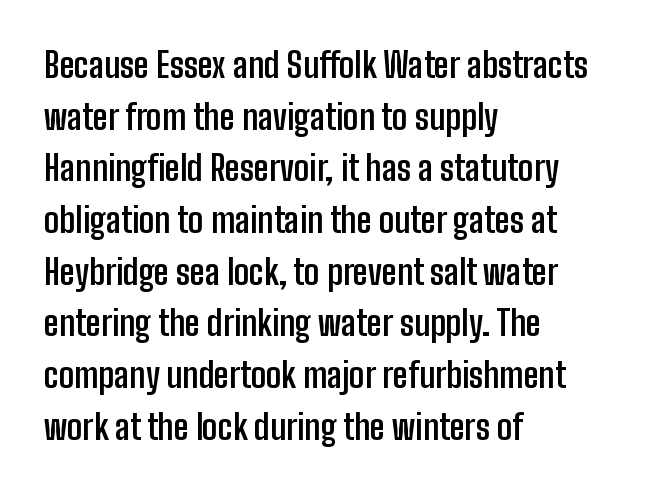
Q: Is the text bold? A: Yes.
Q: Is the text italic (slanted)? A: No, it is upright.
Q: Is the typeface a serif or a sans-serif typeface? A: Sans-serif.
Q: Is the text underlined? A: No.
Q: How is the paragraph aligned? A: Left-aligned.
Q: Is the spacing between letters normal or unusually wide? A: Normal.
Q: Is the spacing between lines tight, normal or loose? A: Normal.
Q: Width (condensed, normal, or wide)? A: Condensed.
Q: Stroke contrast? A: Low.
Q: x-height? A: Medium.
Q: Monospaced? A: No.
